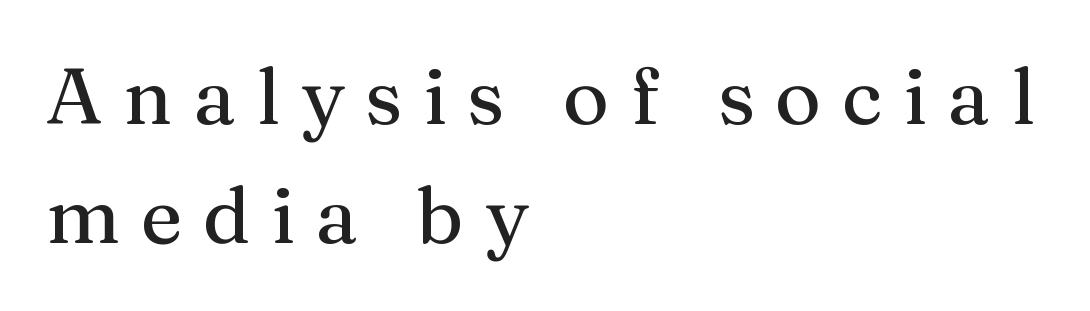
The image shows 79 px serif type, upright; set left-aligned, normal line spacing (1.51x), unusually wide letter spacing (+0.26 em), not underlined; medium stroke contrast and a medium x-height.
